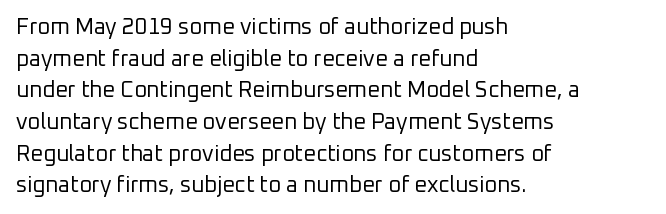
Q: Is the text bold? A: No.
Q: Is the text italic (slanted)? A: No, it is upright.
Q: Is the text underlined? A: No.
Q: How is the paragraph aligned? A: Left-aligned.
Q: Is the spacing between letters normal or unusually wide? A: Normal.
Q: Is the spacing between lines tight, normal or loose? A: Normal.
